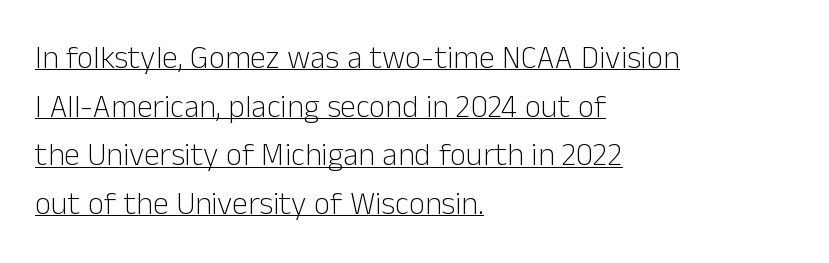
{"serif": "no", "italic": "no", "bold": "no", "weight": "light", "width": "normal", "stroke_contrast": "low", "x_height": "medium", "monospaced": "no", "underline": "yes", "align": "left", "line_spacing": "normal", "line_spacing_ratio": 1.52, "letter_spacing": "normal", "letter_spacing_em": 0.0, "glyph_px": 32}
